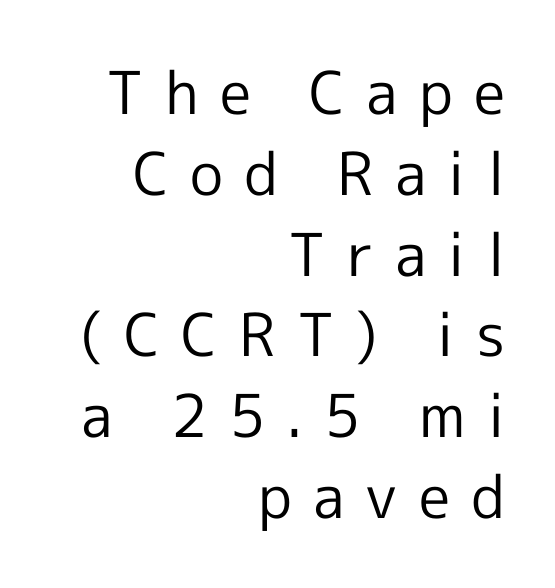
Q: Is the text bold? A: No.
Q: Is the text italic (slanted)? A: No, it is upright.
Q: Is the typeface a serif or a sans-serif typeface? A: Sans-serif.
Q: Is the text underlined? A: No.
Q: How is the paragraph aligned? A: Right-aligned.
Q: Is the spacing between letters normal or unusually wide? A: Unusually wide.
Q: Is the spacing between lines tight, normal or loose? A: Normal.
Q: Width (condensed, normal, or wide)? A: Normal.
Q: x-height? A: Medium.
Q: Monospaced? A: No.
